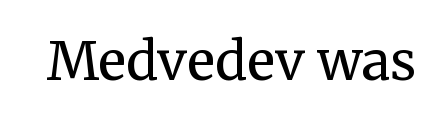
{"serif": "yes", "italic": "no", "bold": "no", "weight": "regular", "width": "normal", "stroke_contrast": "medium", "x_height": "medium", "monospaced": "no", "underline": "no", "letter_spacing": "normal", "letter_spacing_em": 0.0, "glyph_px": 53}
